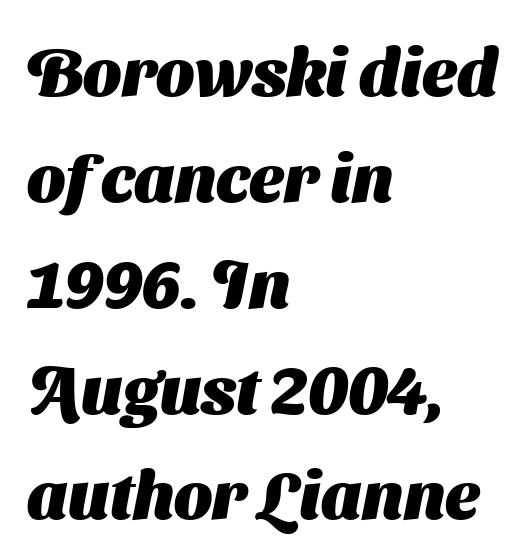
Q: Is the text bold? A: Yes.
Q: Is the typeface a serif or a sans-serif typeface? A: Sans-serif.
Q: Is the text underlined? A: No.
Q: How is the paragraph aligned? A: Left-aligned.
Q: Is the spacing between letters normal or unusually wide? A: Normal.
Q: Is the spacing between lines tight, normal or loose? A: Normal.
Q: Width (condensed, normal, or wide)? A: Normal.
Q: Stroke contrast? A: Medium.
Q: x-height? A: Medium.
Q: Monospaced? A: No.
